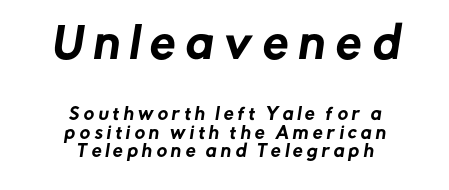
In terms of letterform style, serifs are entirely absent. These lines are rendered in a variable-pitch font. Anything drawn beneath the words? Only blank space. There is plenty of visible air inserted between adjacent glyphs. The designer gave the opening block more size than the closing block.
